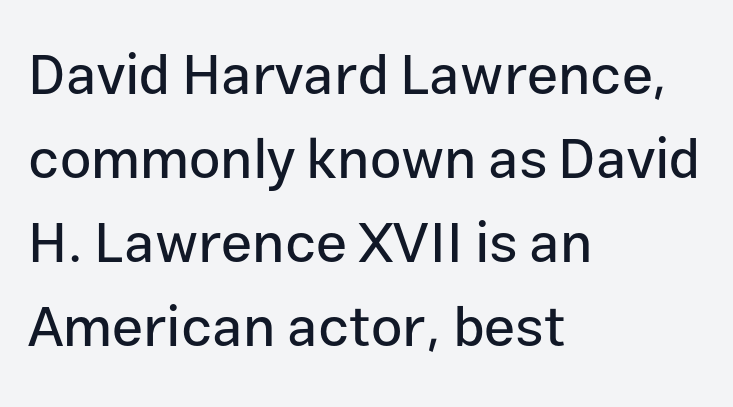
These lines keep a tight, regular rhythm from letter to letter. Unlike italic type, these characters show no tilt at all. Letters rest on an invisible, unmarked baseline. Letterform terminals end flat and unadorned throughout the passage. Summary of vertical rhythm: regular, with standard interline spacing. The face used here is proportionally spaced, like ordinary book or web type.
